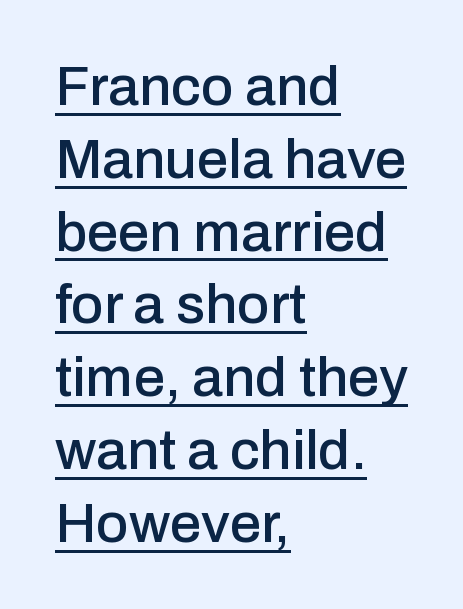
Q: Is the text italic (slanted)? A: No, it is upright.
Q: Is the typeface a serif or a sans-serif typeface? A: Sans-serif.
Q: Is the text underlined? A: Yes.
Q: How is the paragraph aligned? A: Left-aligned.
Q: Is the spacing between letters normal or unusually wide? A: Normal.
Q: Is the spacing between lines tight, normal or loose? A: Normal.
Q: Width (condensed, normal, or wide)? A: Normal.
Q: Stroke contrast? A: Low.
Q: x-height? A: Medium.
Q: Monospaced? A: No.
